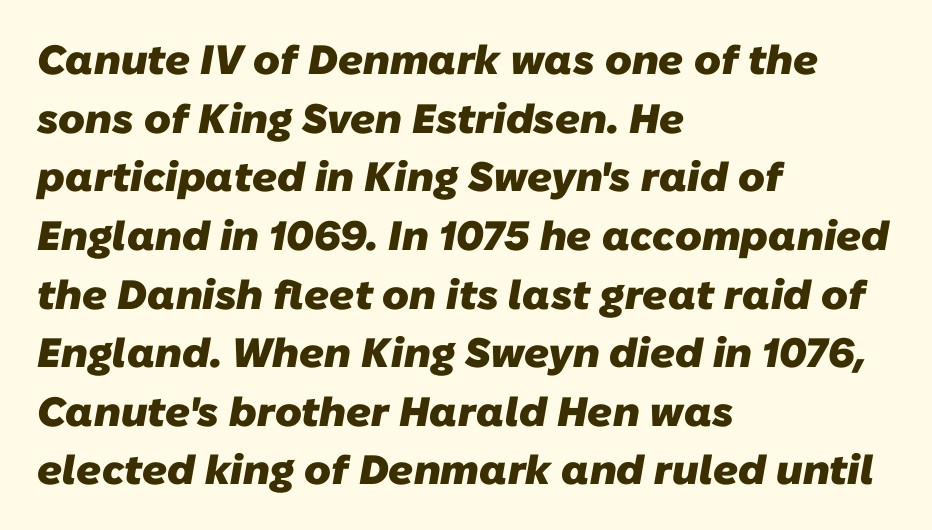
{"serif": "no", "bold": "yes", "weight": "heavy", "width": "normal", "stroke_contrast": "low", "x_height": "medium", "monospaced": "no", "underline": "no", "align": "left", "line_spacing": "normal", "line_spacing_ratio": 1.43, "letter_spacing": "normal", "letter_spacing_em": 0.0, "glyph_px": 41}
